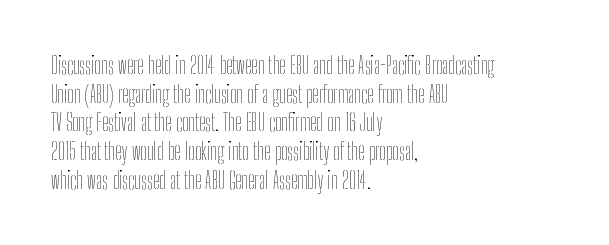
Q: Is the text bold? A: No.
Q: Is the text italic (slanted)? A: No, it is upright.
Q: Is the text underlined? A: No.
Q: How is the paragraph aligned? A: Left-aligned.
Q: Is the spacing between letters normal or unusually wide? A: Normal.
Q: Is the spacing between lines tight, normal or loose? A: Normal.
